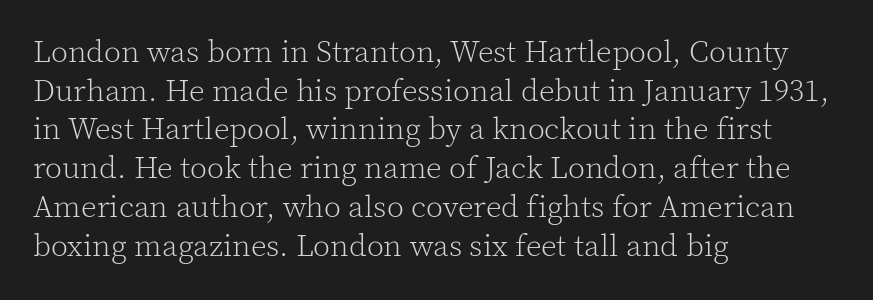
Q: Is the text bold? A: No.
Q: Is the text italic (slanted)? A: No, it is upright.
Q: Is the typeface a serif or a sans-serif typeface? A: Serif.
Q: Is the text underlined? A: No.
Q: How is the paragraph aligned? A: Left-aligned.
Q: Is the spacing between letters normal or unusually wide? A: Normal.
Q: Is the spacing between lines tight, normal or loose? A: Normal.
Q: Width (condensed, normal, or wide)? A: Normal.
Q: x-height? A: Medium.
Q: Monospaced? A: No.
